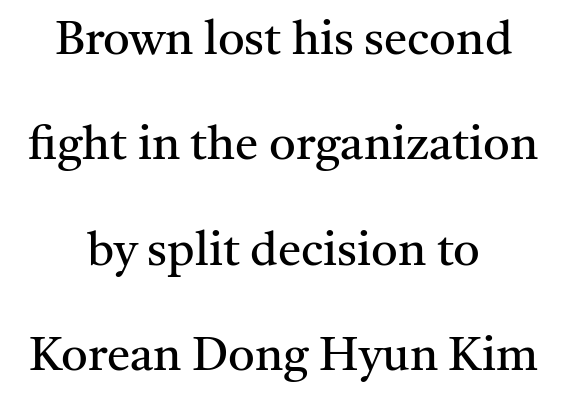
Q: Is the text bold? A: No.
Q: Is the text italic (slanted)? A: No, it is upright.
Q: Is the typeface a serif or a sans-serif typeface? A: Serif.
Q: Is the text underlined? A: No.
Q: How is the paragraph aligned? A: Centered.
Q: Is the spacing between letters normal or unusually wide? A: Normal.
Q: Is the spacing between lines tight, normal or loose? A: Loose.
Q: Width (condensed, normal, or wide)? A: Normal.
Q: Stroke contrast? A: Medium.
Q: x-height? A: Medium.
Q: Monospaced? A: No.
